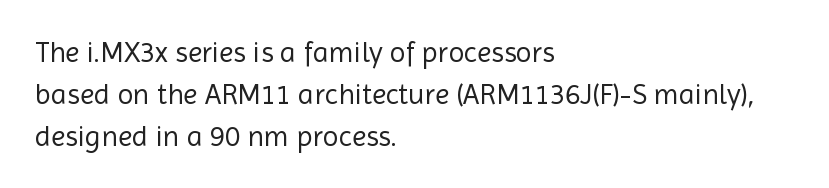
The image shows 29 px regular-weight sans-serif type, upright; set left-aligned, normal line spacing (1.44x), normal letter spacing, not underlined; a medium x-height.
